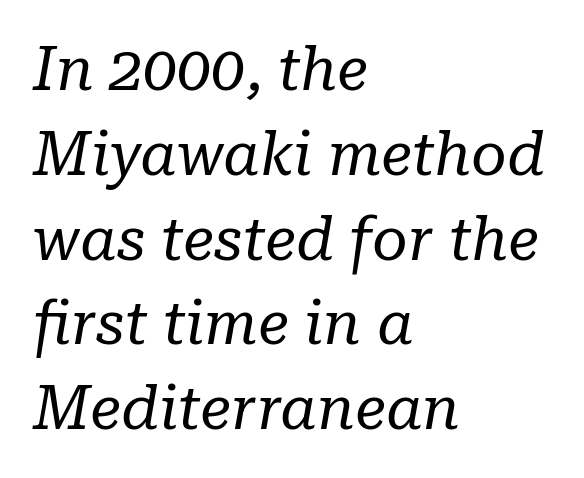
Q: Is the text bold? A: No.
Q: Is the text italic (slanted)? A: Yes, it leans right by about 10 degrees.
Q: Is the typeface a serif or a sans-serif typeface? A: Serif.
Q: Is the text underlined? A: No.
Q: How is the paragraph aligned? A: Left-aligned.
Q: Is the spacing between letters normal or unusually wide? A: Normal.
Q: Is the spacing between lines tight, normal or loose? A: Normal.
Q: Width (condensed, normal, or wide)? A: Normal.
Q: Stroke contrast? A: Low.
Q: x-height? A: Medium.
Q: Monospaced? A: No.
